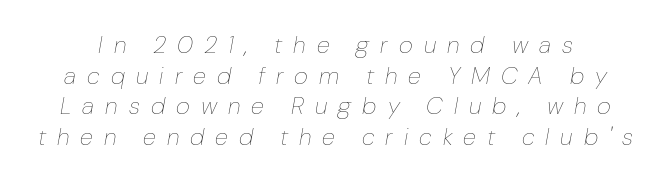
Q: Is the text bold? A: No.
Q: Is the text italic (slanted)? A: Yes, it leans right by about 10 degrees.
Q: Is the text underlined? A: No.
Q: Is the spacing between letters normal or unusually wide? A: Unusually wide.
Q: Is the spacing between lines tight, normal or loose? A: Normal.
